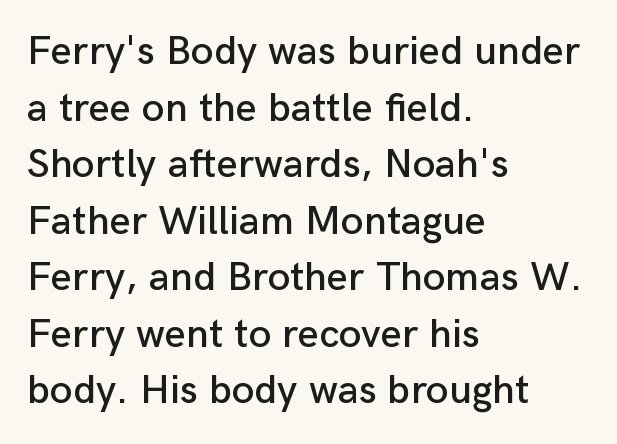
Reading down the block, your eye returns to a fixed left position each line. Note: no serifs on the glyphs. Caption: standard tracking, unaltered. These lines sit exactly where default settings would place them. Is this a fixed-width face? No — the glyphs have proportional, varying widths. Plain, unruled lines of type.
